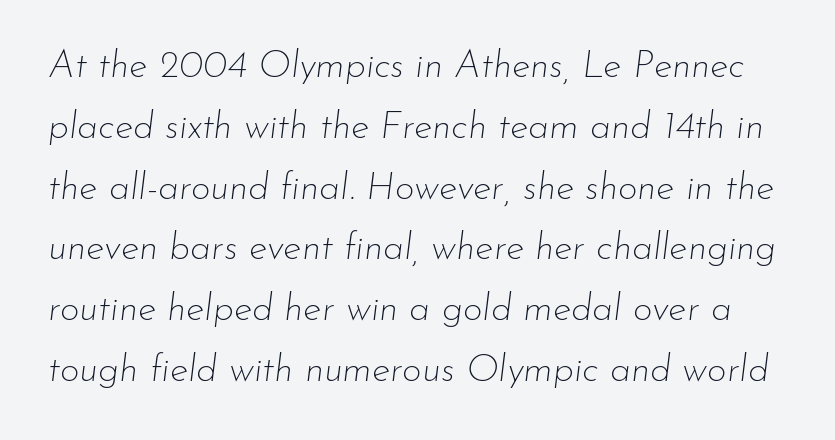
Q: Is the text bold? A: No.
Q: Is the text italic (slanted)? A: Yes, it leans right by about 7 degrees.
Q: Is the text underlined? A: No.
Q: Is the spacing between letters normal or unusually wide? A: Normal.
Q: Is the spacing between lines tight, normal or loose? A: Normal.
Q: Width (condensed, normal, or wide)? A: Normal.
Q: Stroke contrast? A: Low.
Q: x-height? A: Small.
Q: Monospaced? A: No.
